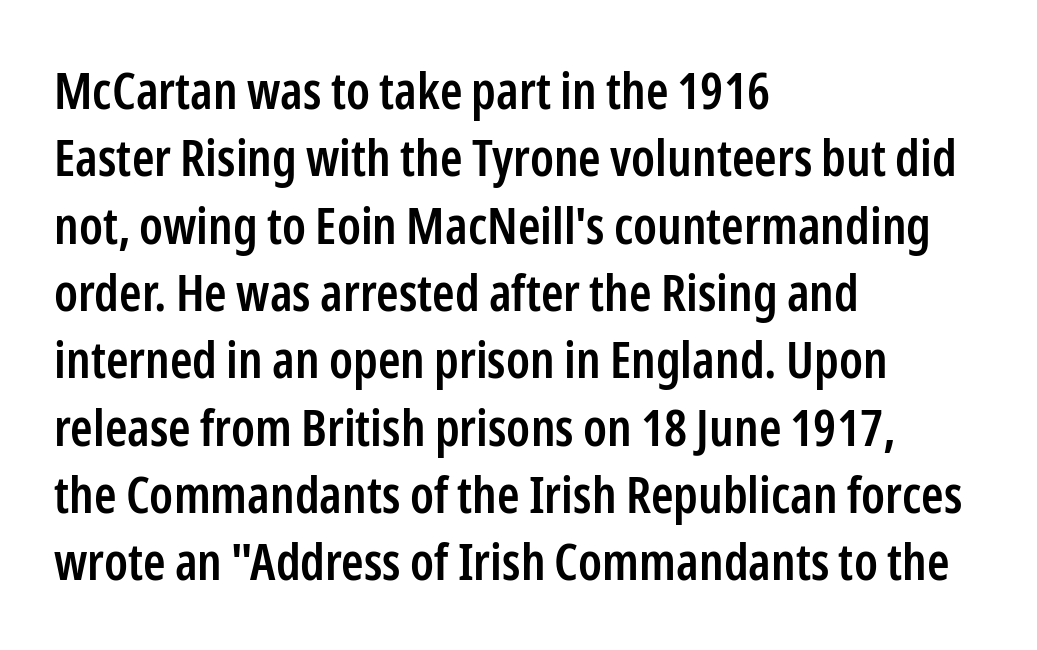
{"serif": "no", "italic": "no", "bold": "semi", "weight": "semibold", "width": "condensed", "stroke_contrast": "low", "x_height": "medium", "monospaced": "no", "underline": "no", "align": "left", "line_spacing": "normal", "line_spacing_ratio": 1.32, "letter_spacing": "normal", "letter_spacing_em": 0.0, "glyph_px": 51}
